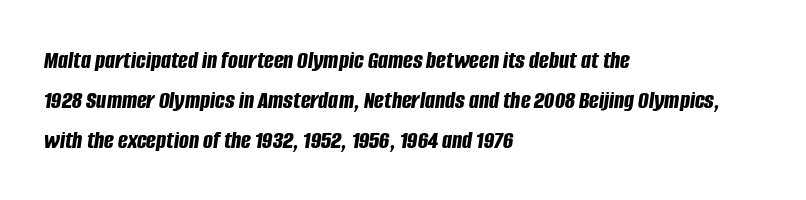
The image shows 26 px bold type, italic (leaning right); set left-aligned, normal line spacing (1.53x), normal letter spacing, not underlined.
